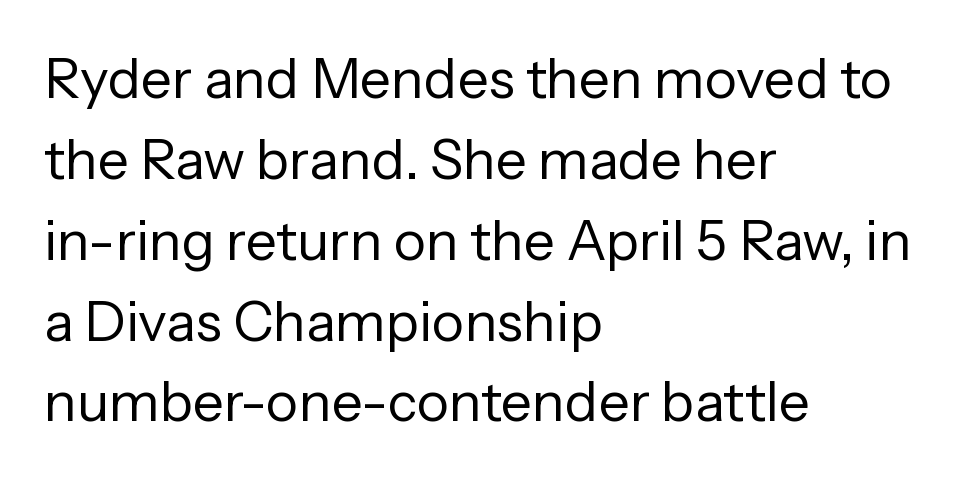
{"serif": "no", "italic": "no", "bold": "no", "weight": "regular", "width": "normal", "stroke_contrast": "low", "x_height": "medium", "monospaced": "no", "underline": "no", "align": "left", "line_spacing": "normal", "line_spacing_ratio": 1.47, "letter_spacing": "normal", "letter_spacing_em": 0.0, "glyph_px": 55}
